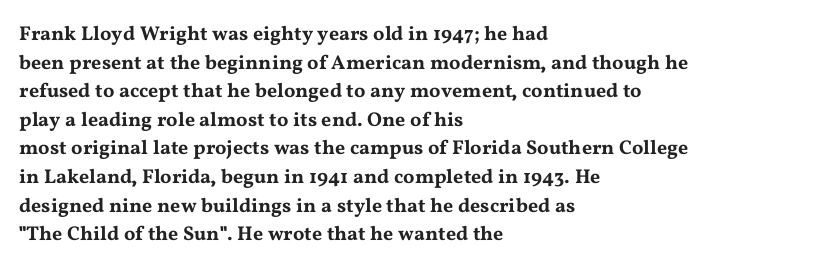
The image shows 20 px text type, upright; set left-aligned, normal line spacing (1.43x), normal letter spacing, not underlined.
